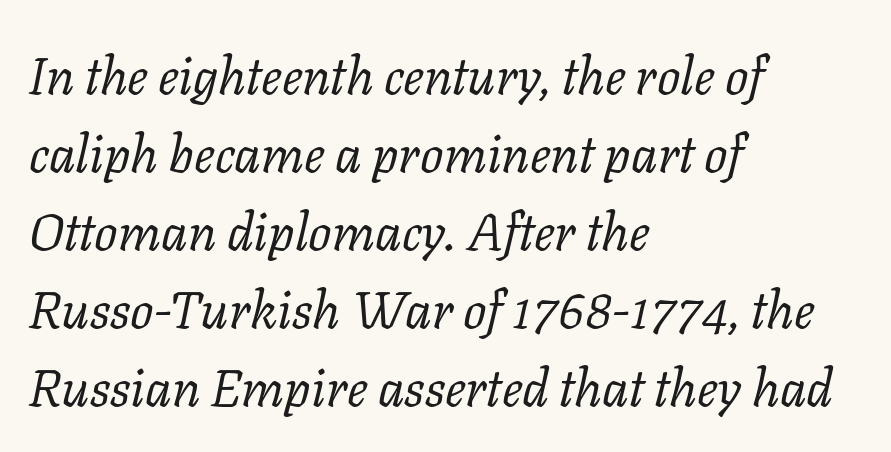
The image shows 52 px regular-weight serif type, italic (leaning right); set left-aligned, normal line spacing (1.5x), normal letter spacing, not underlined; low stroke contrast and a medium x-height.
